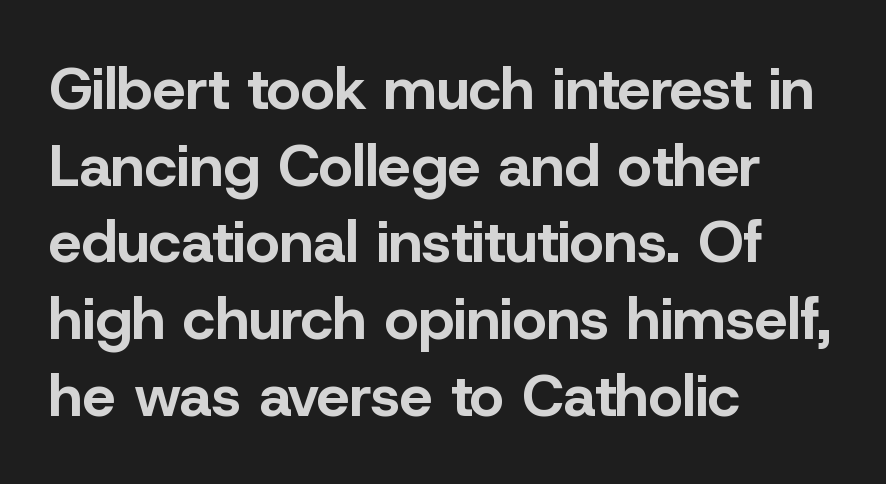
Q: Is the text bold? A: Yes.
Q: Is the text italic (slanted)? A: No, it is upright.
Q: Is the typeface a serif or a sans-serif typeface? A: Sans-serif.
Q: Is the text underlined? A: No.
Q: How is the paragraph aligned? A: Left-aligned.
Q: Is the spacing between letters normal or unusually wide? A: Normal.
Q: Is the spacing between lines tight, normal or loose? A: Normal.
Q: Width (condensed, normal, or wide)? A: Normal.
Q: Stroke contrast? A: Low.
Q: x-height? A: Medium.
Q: Monospaced? A: No.
